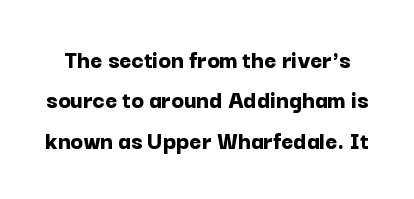
Glyph-to-glyph distance matches everyday printed text. Ordinary non-slanted type is in use. Pretty heavy lettering here — definitely bold. This block has exactly the height ordinary leading produces. Clear beneath every line of the passage.
